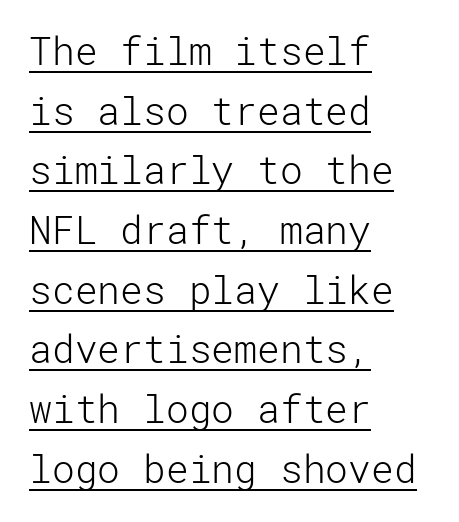
Q: Is the text bold? A: No.
Q: Is the text italic (slanted)? A: No, it is upright.
Q: Is the typeface a serif or a sans-serif typeface? A: Sans-serif.
Q: Is the text underlined? A: Yes.
Q: How is the paragraph aligned? A: Left-aligned.
Q: Is the spacing between letters normal or unusually wide? A: Normal.
Q: Is the spacing between lines tight, normal or loose? A: Normal.
Q: Width (condensed, normal, or wide)? A: Normal.
Q: Stroke contrast? A: Low.
Q: x-height? A: Medium.
